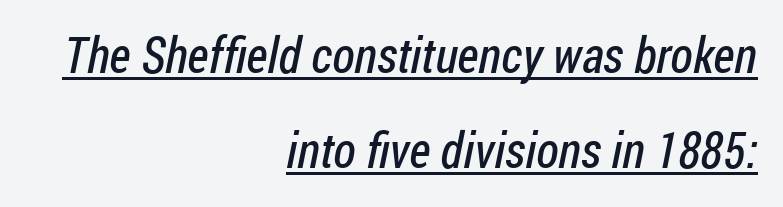
The image shows 50 px regular-weight, condensed sans-serif type; set right-aligned, loose line spacing (1.9x), normal letter spacing, underlined; low stroke contrast and a medium x-height.
